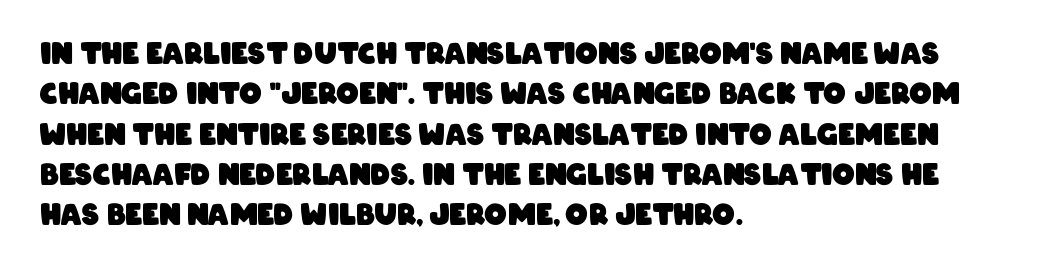
The image shows 28 px heavy, condensed sans-serif type; set left-aligned, normal line spacing (1.44x), normal letter spacing, not underlined; low stroke contrast and a large x-height.
